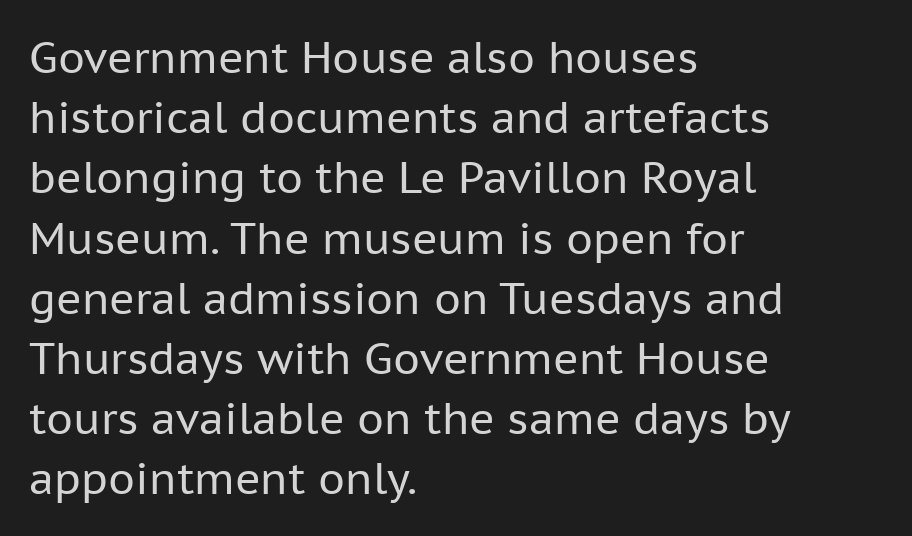
Underlining? Definitely not there. The tracking reads as untouched default to a designer's eye. Whoever set this chose a conventional vertical rhythm. The specimen reads as upright at a glance. The text was rendered using a sans face with plain stroke endings. The lines are quadded left.
